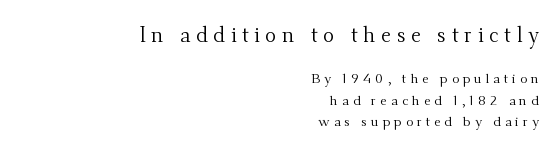
The image shows 21 px text type, upright; set right-aligned, normal line spacing (1.54x), unusually wide letter spacing (+0.27 em), not underlined; the first (top) block is 1.5x larger.
